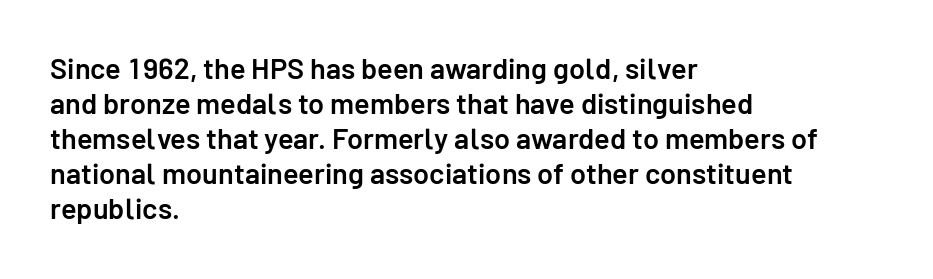
Q: Is the text bold? A: Semi-bold.
Q: Is the text italic (slanted)? A: No, it is upright.
Q: Is the typeface a serif or a sans-serif typeface? A: Sans-serif.
Q: Is the text underlined? A: No.
Q: How is the paragraph aligned? A: Left-aligned.
Q: Is the spacing between letters normal or unusually wide? A: Normal.
Q: Width (condensed, normal, or wide)? A: Normal.
Q: Stroke contrast? A: Low.
Q: x-height? A: Medium.
Q: Monospaced? A: No.
